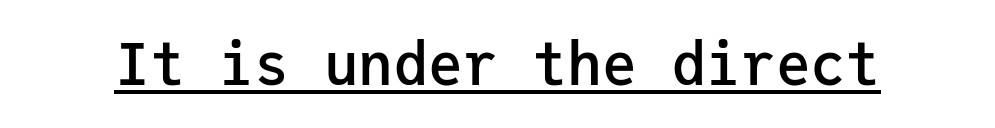
The text was rendered using a sans face with plain stroke endings. This is the in-between weight designers call semibold or demi. The passage shown is typed in a monospace face where columns stay perfectly aligned. No italicization has been applied; the sample stays upright. Words appear dense and cohesive because spacing is normal. A baseline rule has been typeset under these characters.
